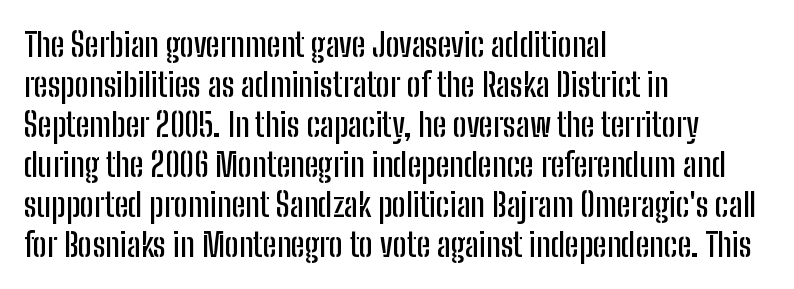
When letters stand straight like this, we call the style roman or upright. Unlike a traditional serif, this face leaves its strokes unadorned. The rendering uses natural spacing where letterforms have individual widths. Horizontal alignment here is leftward, the default for most running prose. Plain, unruled lines of type.
